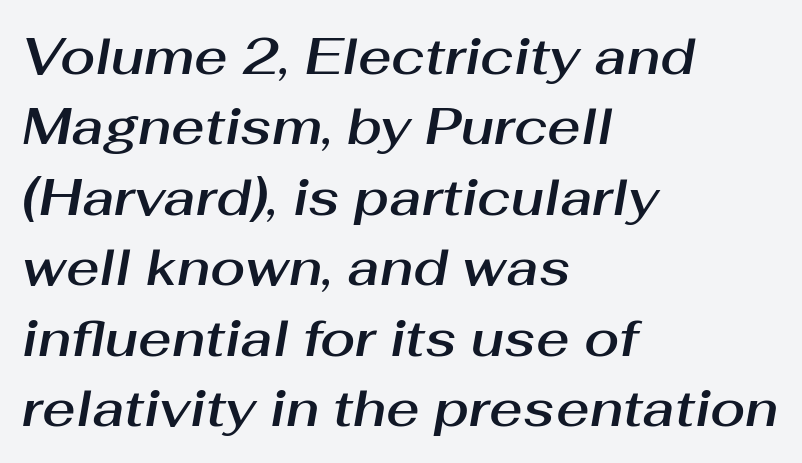
The face used here is rendered with its standard letterfit. Proportional: the letters do not fall into vertical columns. One-word summary of the alignment: left. The specimen omits any rule beneath the text block's lines. Characters are canted at an angle relative to the baseline's perpendicular. The rows are spaced the way most documents space them.
